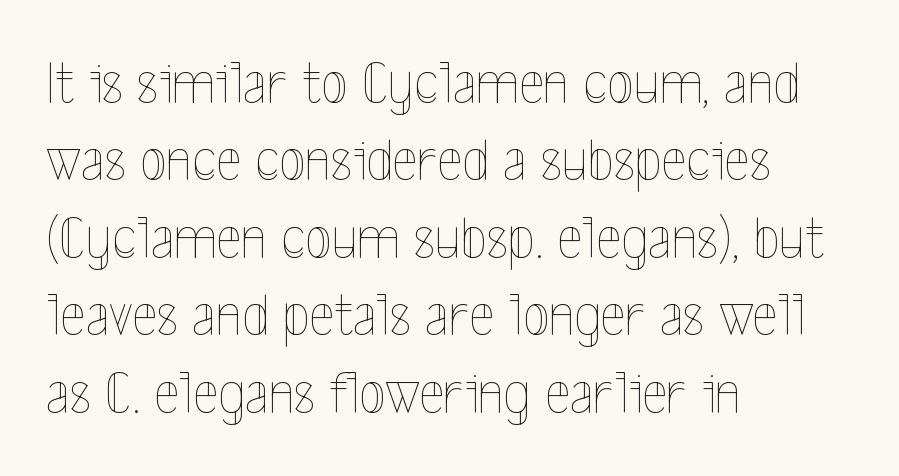
{"italic": "no", "bold": "no", "weight": "thin", "width": "condensed", "x_height": "medium", "monospaced": "no", "underline": "no", "align": "left", "line_spacing": "normal", "line_spacing_ratio": 1.27, "letter_spacing": "normal", "letter_spacing_em": 0.0, "glyph_px": 61}
